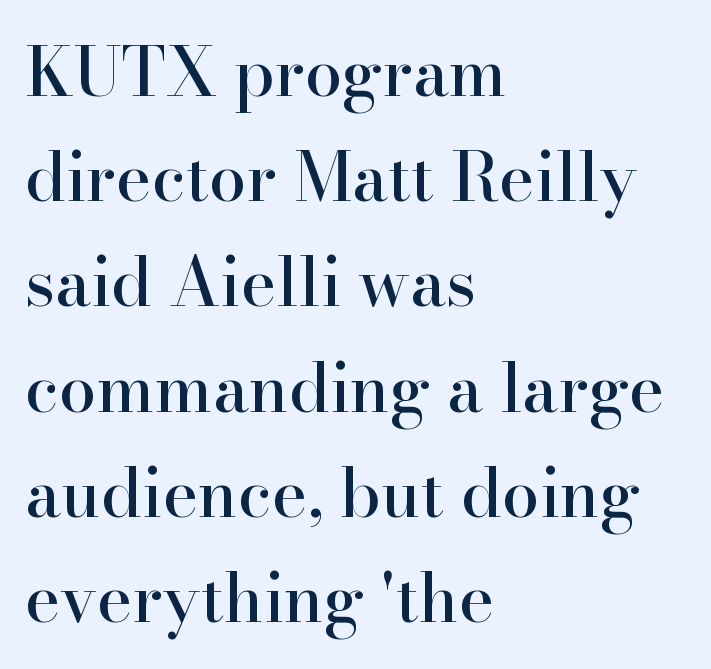
Q: Is the text italic (slanted)? A: No, it is upright.
Q: Is the typeface a serif or a sans-serif typeface? A: Serif.
Q: Is the text underlined? A: No.
Q: How is the paragraph aligned? A: Left-aligned.
Q: Is the spacing between letters normal or unusually wide? A: Normal.
Q: Is the spacing between lines tight, normal or loose? A: Normal.
Q: Width (condensed, normal, or wide)? A: Normal.
Q: Stroke contrast? A: High.
Q: x-height? A: Small.
Q: Monospaced? A: No.
